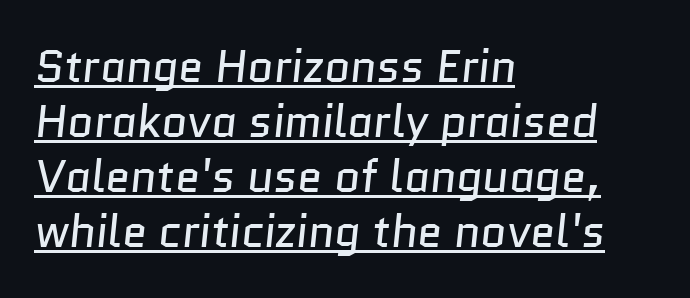
The image shows 45 px regular-weight sans-serif type; set left-aligned, line spacing 1.22x, normal letter spacing, underlined; low stroke contrast and a medium x-height.
